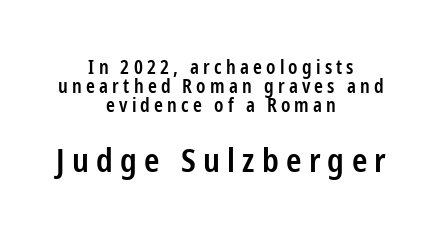
The type is letterspaced generously, with wide tracking. These lines huddle together more closely than default settings would place them. Rendered with straight, roman letterforms. This rendering employs a face without finishing strokes, i.e., a sans-serif. These lines are rendered in a variable-pitch font. Typographic density is moderately raised because the face is semibold.
